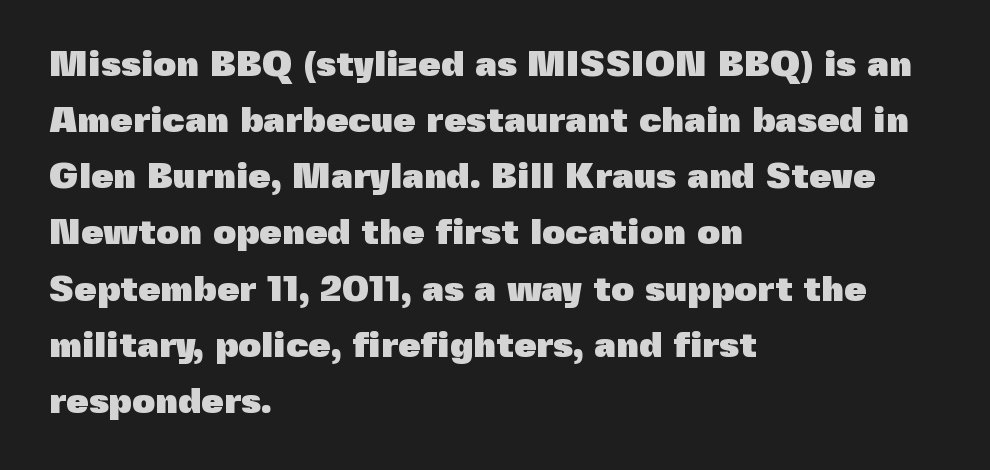
Q: Is the text bold? A: Yes.
Q: Is the text italic (slanted)? A: No, it is upright.
Q: Is the typeface a serif or a sans-serif typeface? A: Sans-serif.
Q: Is the text underlined? A: No.
Q: How is the paragraph aligned? A: Left-aligned.
Q: Is the spacing between letters normal or unusually wide? A: Normal.
Q: Is the spacing between lines tight, normal or loose? A: Normal.
Q: Width (condensed, normal, or wide)? A: Normal.
Q: x-height? A: Medium.
Q: Monospaced? A: No.
